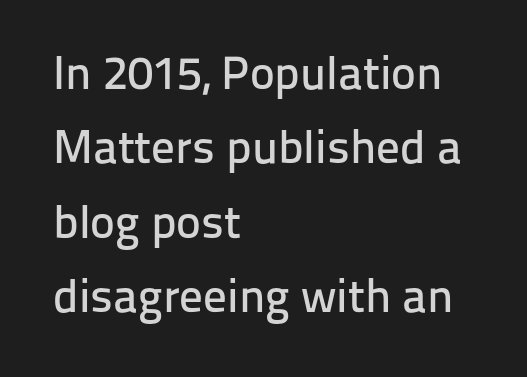
The image shows 47 px sans-serif type, upright; set left-aligned, normal line spacing (1.58x), normal letter spacing, not underlined; low stroke contrast and a medium x-height.
